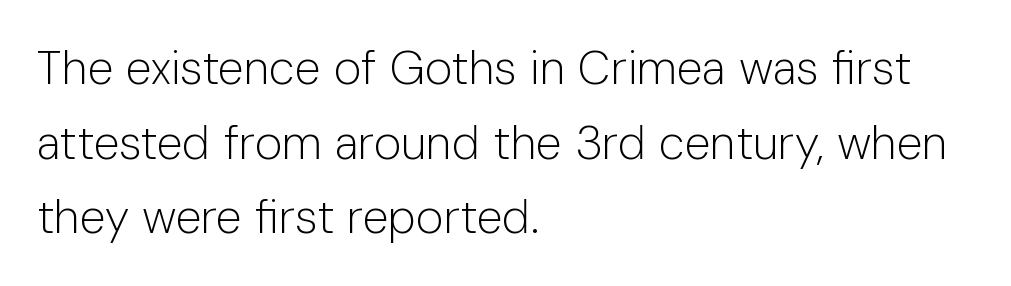
The image shows 47 px light sans-serif type, upright; set left-aligned, normal line spacing (1.59x), normal letter spacing, not underlined; low stroke contrast and a medium x-height.
